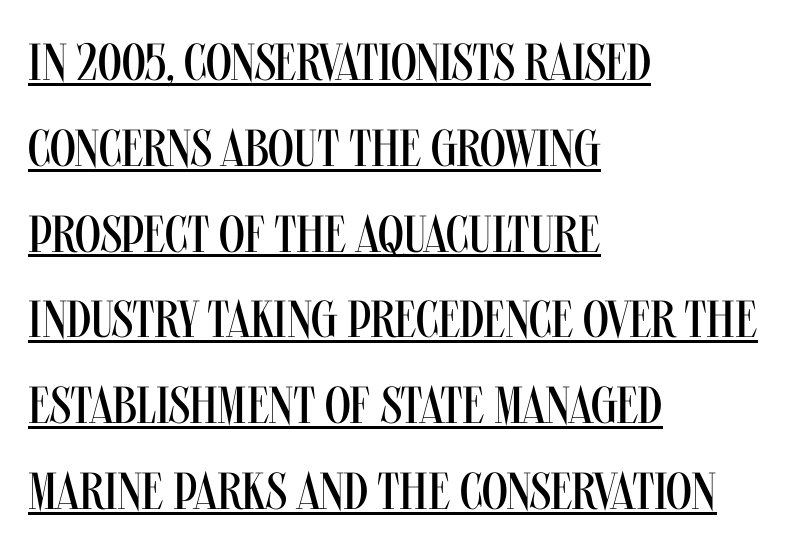
Q: Is the text bold? A: No.
Q: Is the text italic (slanted)? A: No, it is upright.
Q: Is the typeface a serif or a sans-serif typeface? A: Sans-serif.
Q: Is the text underlined? A: Yes.
Q: How is the paragraph aligned? A: Left-aligned.
Q: Is the spacing between letters normal or unusually wide? A: Normal.
Q: Is the spacing between lines tight, normal or loose? A: Normal.
Q: Width (condensed, normal, or wide)? A: Condensed.
Q: Stroke contrast? A: Medium.
Q: x-height? A: Large.
Q: Monospaced? A: No.
